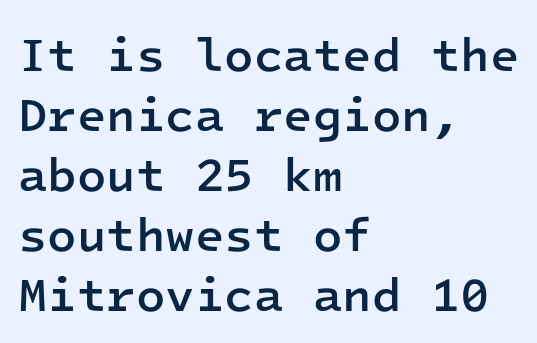
Q: Is the text bold? A: Semi-bold.
Q: Is the text italic (slanted)? A: No, it is upright.
Q: Is the typeface a serif or a sans-serif typeface? A: Sans-serif.
Q: Is the text underlined? A: No.
Q: How is the paragraph aligned? A: Left-aligned.
Q: Is the spacing between letters normal or unusually wide? A: Normal.
Q: Is the spacing between lines tight, normal or loose? A: Normal.
Q: Width (condensed, normal, or wide)? A: Normal.
Q: Stroke contrast? A: Low.
Q: x-height? A: Medium.
Q: Monospaced? A: Yes.
